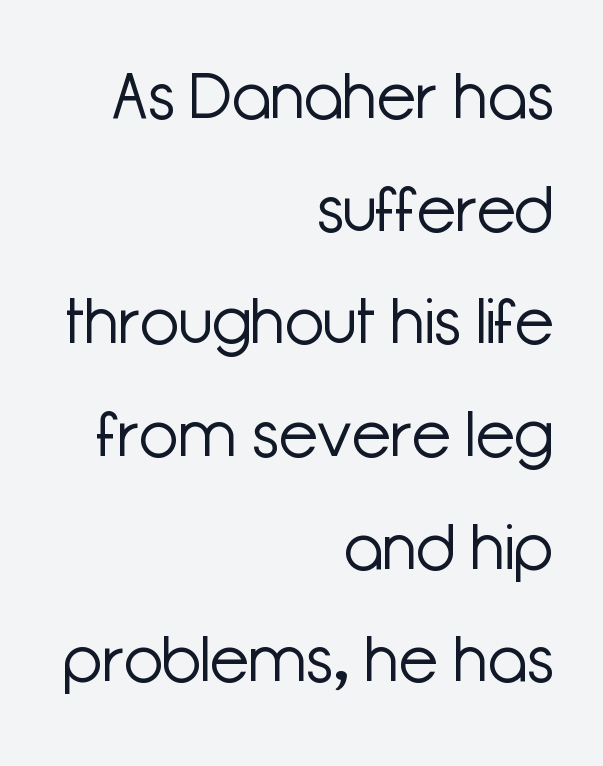
Q: Is the text bold? A: No.
Q: Is the text italic (slanted)? A: No, it is upright.
Q: Is the typeface a serif or a sans-serif typeface? A: Sans-serif.
Q: Is the text underlined? A: No.
Q: How is the paragraph aligned? A: Right-aligned.
Q: Is the spacing between letters normal or unusually wide? A: Normal.
Q: Width (condensed, normal, or wide)? A: Normal.
Q: Stroke contrast? A: Low.
Q: x-height? A: Medium.
Q: Monospaced? A: No.
